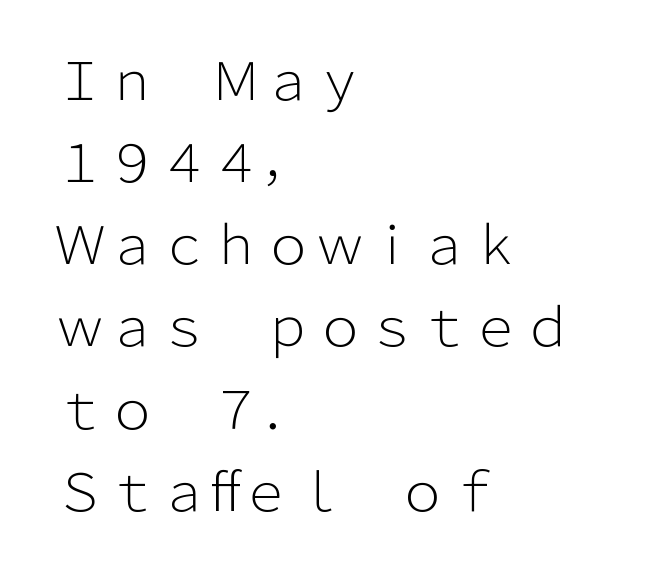
The image shows 52 px light sans-serif type, upright; set left-aligned, normal line spacing (1.58x), normal letter spacing, not underlined; low stroke contrast and a medium x-height.
